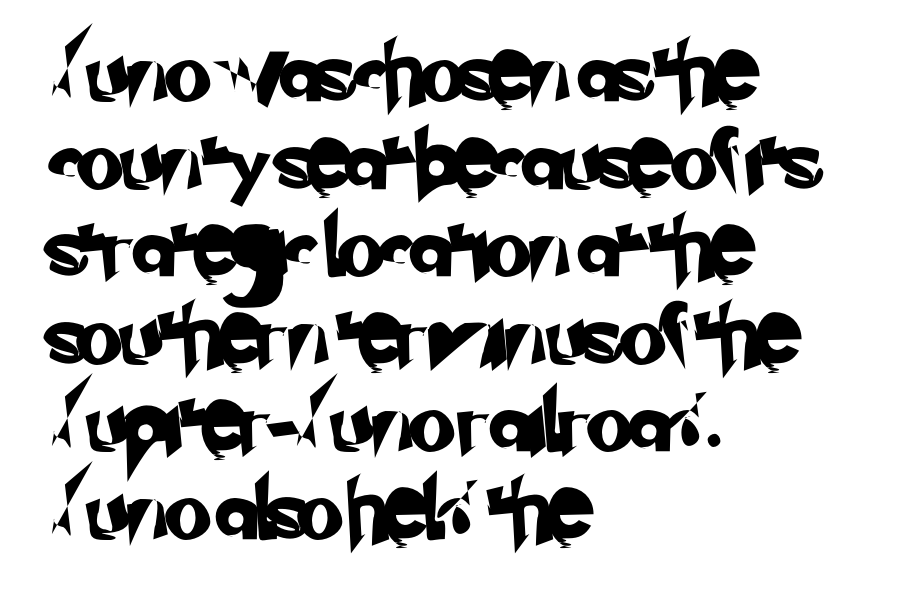
How would I describe the line gaps? Plain and ordinary. Unmarked baselines from the first word to the last. The paragraph shown leans on its left margin. Glyph-to-glyph distance matches everyday printed text. Each letter keeps its own natural width here, so spacing adapts to shape.
